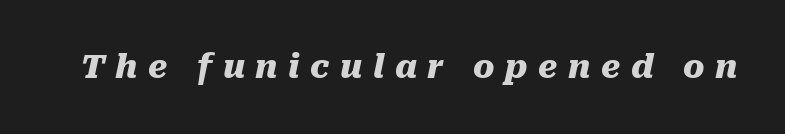
The image shows 32 px heavy type, italic (leaning right); set unusually wide letter spacing (+0.33 em), not underlined; medium stroke contrast and a medium x-height.
